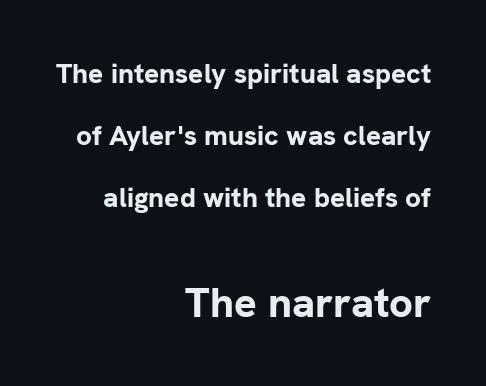
The image shows 42 px bold sans-serif type, upright; set right-aligned, loose line spacing (2.22x), normal letter spacing, not underlined; the second (bottom) block is 1.5x larger; low stroke contrast and a medium x-height.
